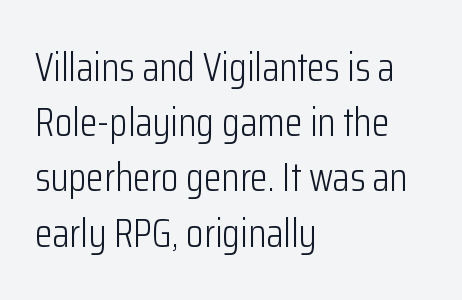
A typesetter would call this proportional, since set widths differ per character. The text block is weighted toward the left margin, trailing off unevenly rightward. The lettering stays uniformly vertical, giving the passage a roman look. The face used here is a sans, in the tradition of grotesques and geometrics. This is not heavy type; no bold has been used. Unmarked baselines from the first word to the last.
